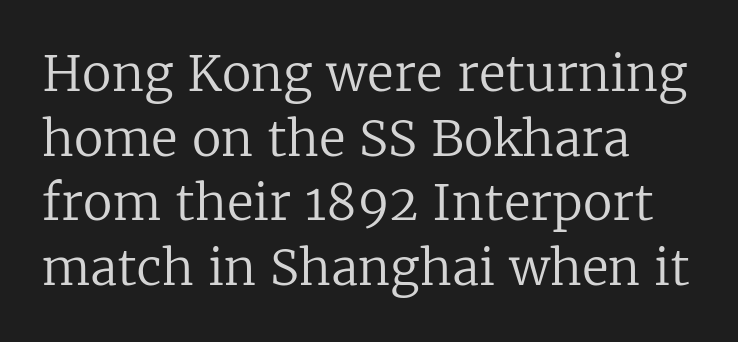
Does the lettering tilt? It doesn't — this is upright. Classification — serif. The rendering keeps characters at their native spacing. This block has exactly the height ordinary leading produces. Think of a printed novel: that variable character pitch is what you see here.
